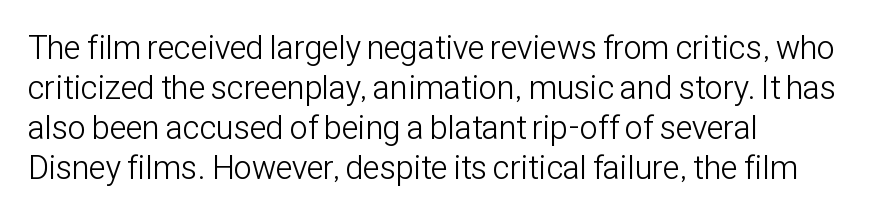
{"serif": "no", "italic": "no", "bold": "no", "weight": "light", "width": "condensed", "stroke_contrast": "low", "x_height": "medium", "monospaced": "no", "underline": "no", "align": "left", "line_spacing_ratio": 1.21, "letter_spacing": "normal", "letter_spacing_em": 0.0, "glyph_px": 33}
